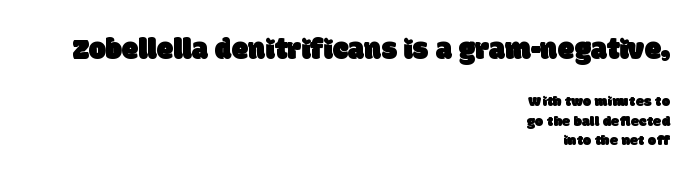
The image shows 30 px sans-serif type; set right-aligned, normal line spacing (1.28x), normal letter spacing, not underlined; the first (top) block is 2.0x larger; low stroke contrast and a large x-height.
